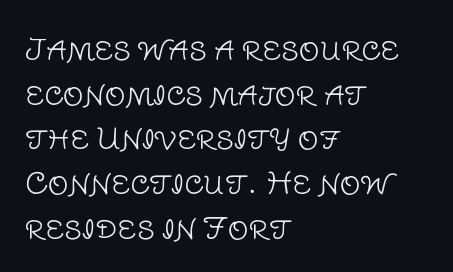
{"serif": "no", "bold": "no", "weight": "light", "width": "normal", "stroke_contrast": "low", "x_height": "large", "monospaced": "no", "underline": "no", "align": "left", "line_spacing": "normal", "line_spacing_ratio": 1.54, "letter_spacing": "normal", "letter_spacing_em": 0.0, "glyph_px": 29}
